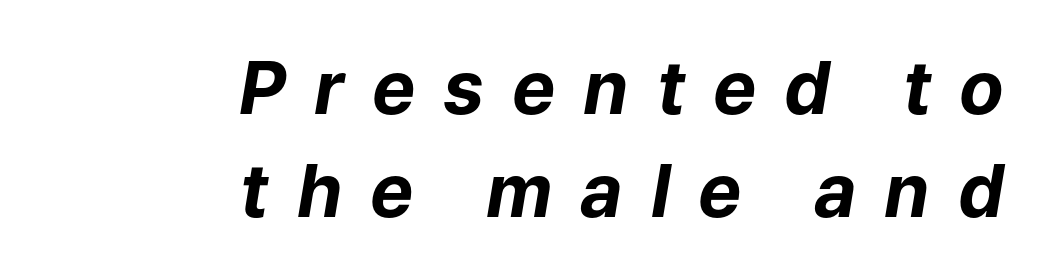
The image shows 73 px bold type, italic (leaning right); set right-aligned, normal line spacing (1.41x), unusually wide letter spacing (+0.38 em), not underlined; low stroke contrast and a medium x-height.
